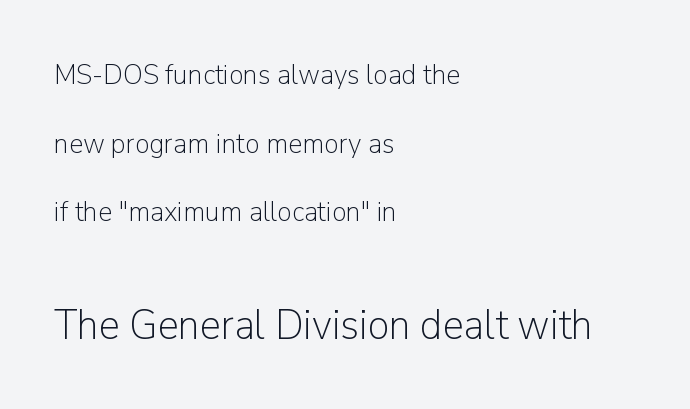
Students, observe: this is what heavily led, spacious text looks like. This reads as an unemphasized weight, regular at the heaviest. The lettering holds an erect, upright posture throughout. Between these two stacked blocks, the lower one wins on size. Do the characters align in a grid? No, the font is proportional. The glyphs are unaccompanied by any horizontal stroke below them.
